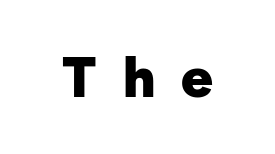
{"serif": "no", "italic": "no", "bold": "yes", "weight": "heavy", "width": "normal", "stroke_contrast": "low", "x_height": "medium", "monospaced": "no", "underline": "no", "letter_spacing": "wide", "letter_spacing_em": 0.46, "glyph_px": 56}
